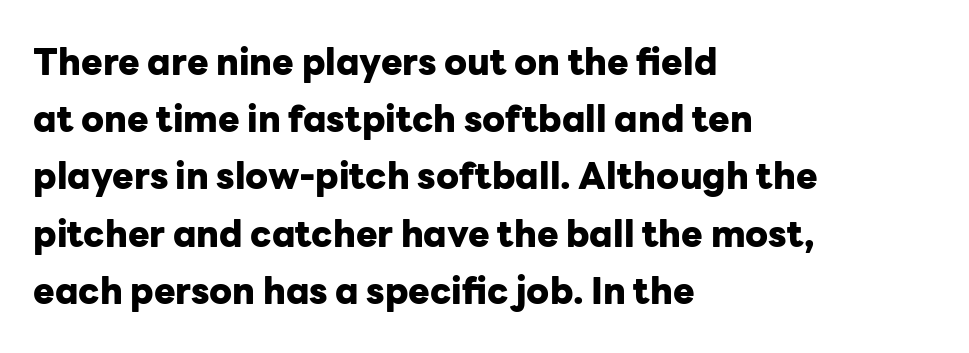
Q: Is the text bold? A: Yes.
Q: Is the text italic (slanted)? A: No, it is upright.
Q: Is the typeface a serif or a sans-serif typeface? A: Sans-serif.
Q: Is the text underlined? A: No.
Q: How is the paragraph aligned? A: Left-aligned.
Q: Is the spacing between letters normal or unusually wide? A: Normal.
Q: Is the spacing between lines tight, normal or loose? A: Normal.
Q: Width (condensed, normal, or wide)? A: Normal.
Q: Stroke contrast? A: Low.
Q: x-height? A: Medium.
Q: Monospaced? A: No.
